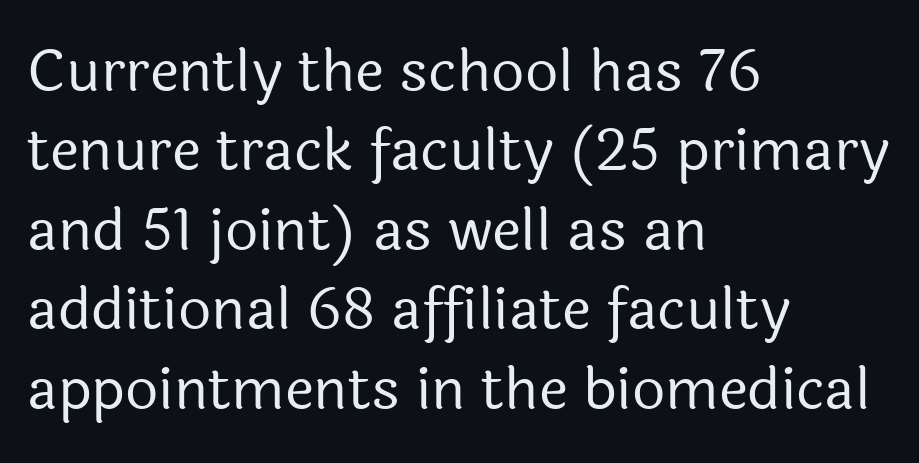
No heavy texture on the line: the type isn't bold. Type style note: lacks serifs. Compared with typical body copy, the letter spacing here is the same. The ragged edge is on the right, which tells us the setting is flush left.
